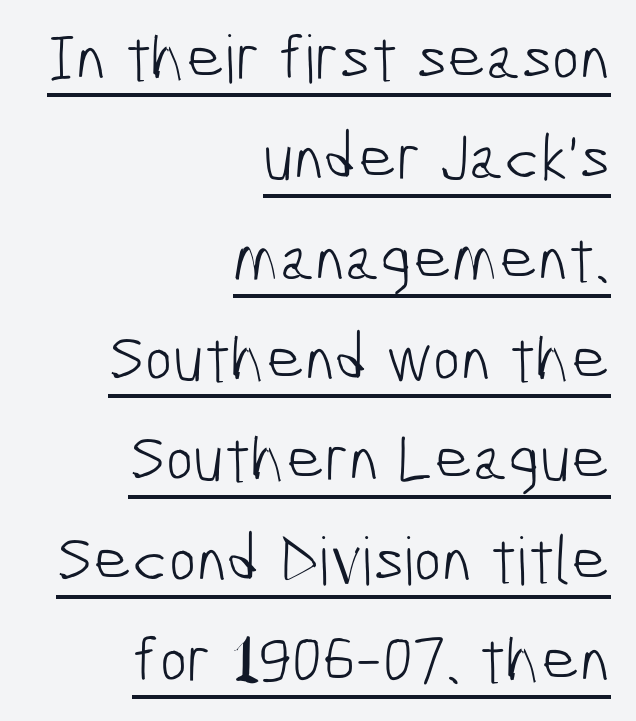
The lines sit at an ordinary, default distance from one another. Serif or sans? Sans — the stroke terminals are bare. A quiet, ordinary-to-light weight characterises the typeface. Default kerning and tracking; the words read as compact shapes. Do the characters align in a grid? No, the font is proportional. This sample carries an underscore along the baseline area.
